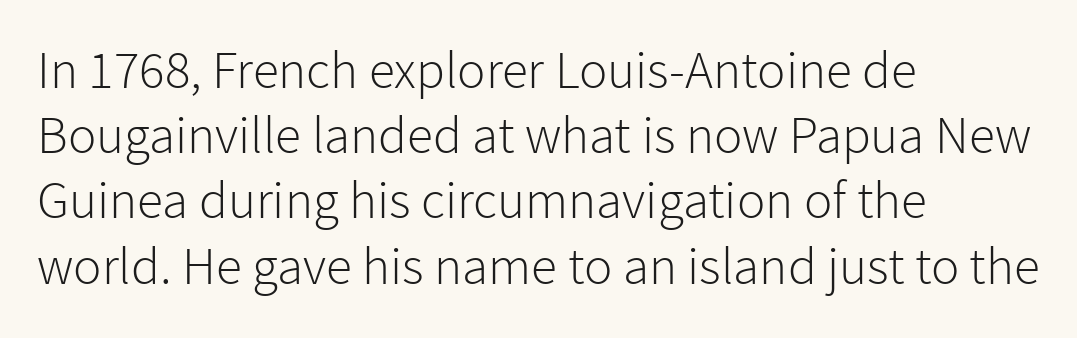
Q: Is the text bold? A: No.
Q: Is the text italic (slanted)? A: No, it is upright.
Q: Is the typeface a serif or a sans-serif typeface? A: Sans-serif.
Q: Is the text underlined? A: No.
Q: How is the paragraph aligned? A: Left-aligned.
Q: Is the spacing between letters normal or unusually wide? A: Normal.
Q: Width (condensed, normal, or wide)? A: Normal.
Q: Stroke contrast? A: Low.
Q: x-height? A: Medium.
Q: Monospaced? A: No.
